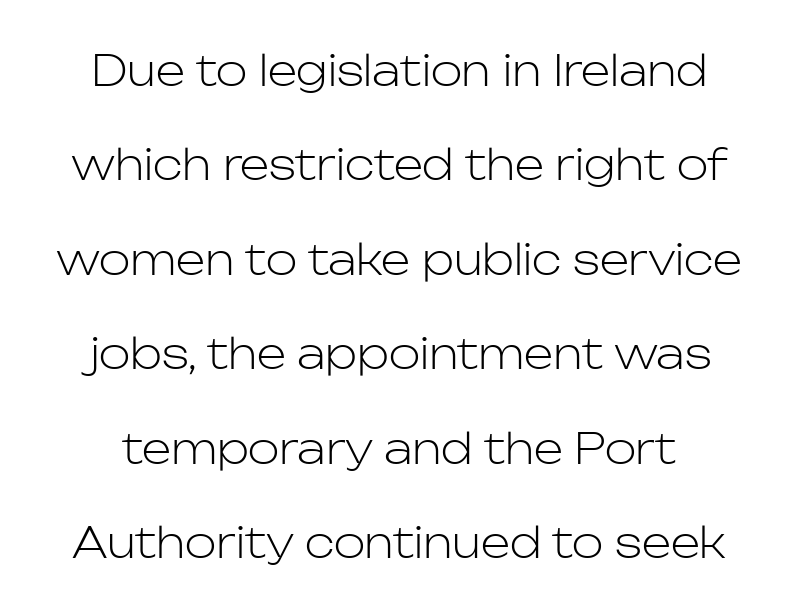
Q: Is the text bold? A: No.
Q: Is the text italic (slanted)? A: No, it is upright.
Q: Is the typeface a serif or a sans-serif typeface? A: Sans-serif.
Q: Is the text underlined? A: No.
Q: Is the spacing between letters normal or unusually wide? A: Normal.
Q: Is the spacing between lines tight, normal or loose? A: Loose.
Q: Width (condensed, normal, or wide)? A: Normal.
Q: Stroke contrast? A: Low.
Q: x-height? A: Medium.
Q: Monospaced? A: No.
